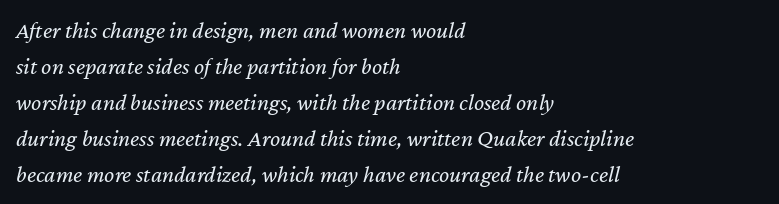
Short note: letters normally spaced. The font sits on the lighter half of the weight spectrum, regular included. Is the block centered? No — it sits flush against the left margin. When letters slant like this, we call the style italic. Lines of text with bare space underneath. The block of text has a typical density, with ordinary space between rows.
